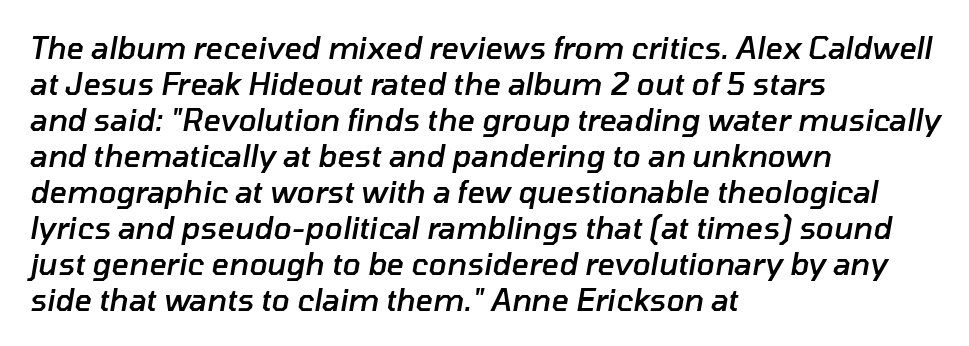
{"italic": "yes", "lean": "right", "slant_degrees": 10, "bold": "semi", "weight": "semibold", "width": "normal", "stroke_contrast": "low", "x_height": "medium", "monospaced": "no", "underline": "no", "align": "left", "line_spacing_ratio": 1.2, "letter_spacing": "normal", "letter_spacing_em": 0.0, "glyph_px": 30}
